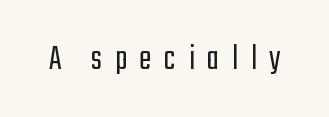
Q: Is the text bold? A: No.
Q: Is the text italic (slanted)? A: No, it is upright.
Q: Is the typeface a serif or a sans-serif typeface? A: Sans-serif.
Q: Is the text underlined? A: No.
Q: Is the spacing between letters normal or unusually wide? A: Unusually wide.
Q: Width (condensed, normal, or wide)? A: Condensed.
Q: Stroke contrast? A: Low.
Q: x-height? A: Medium.
Q: Monospaced? A: No.
